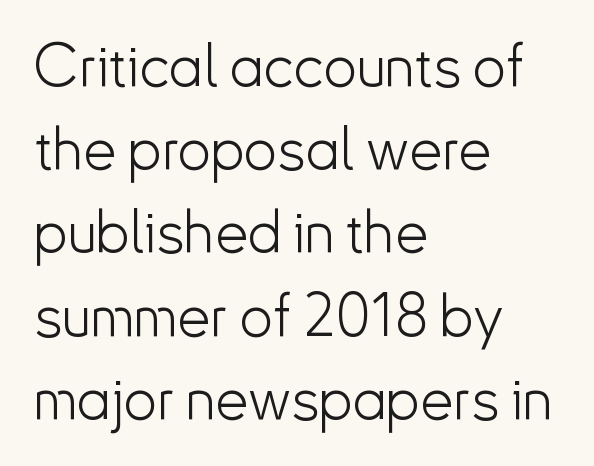
{"serif": "no", "italic": "no", "bold": "no", "weight": "light", "width": "normal", "stroke_contrast": "low", "x_height": "small", "monospaced": "no", "underline": "no", "align": "left", "line_spacing": "normal", "line_spacing_ratio": 1.41, "letter_spacing": "normal", "letter_spacing_em": 0.0, "glyph_px": 59}
